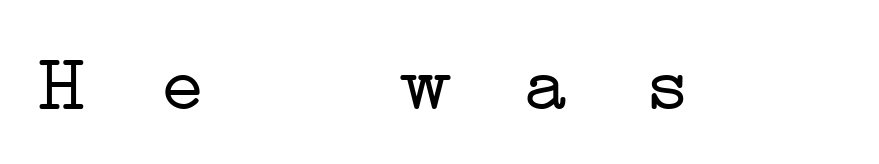
Q: Is the text bold? A: No.
Q: Is the typeface a serif or a sans-serif typeface? A: Serif.
Q: Is the text underlined? A: No.
Q: Is the spacing between letters normal or unusually wide? A: Unusually wide.
Q: Width (condensed, normal, or wide)? A: Wide.
Q: Stroke contrast? A: Low.
Q: x-height? A: Medium.
Q: Monospaced? A: Yes.
